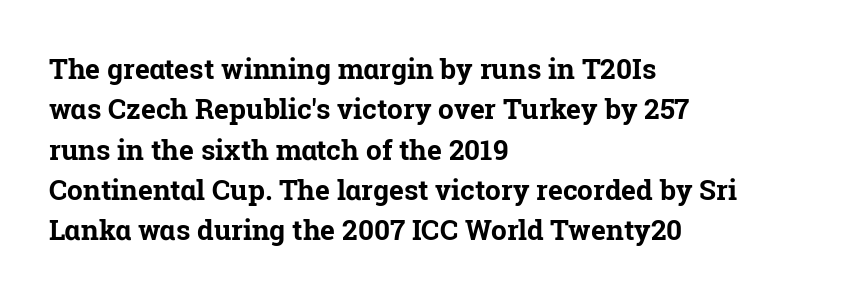
{"serif": "yes", "italic": "no", "bold": "yes", "weight": "bold", "width": "normal", "stroke_contrast": "low", "x_height": "medium", "monospaced": "no", "underline": "no", "align": "left", "line_spacing": "normal", "line_spacing_ratio": 1.44, "letter_spacing": "normal", "letter_spacing_em": 0.0, "glyph_px": 28}
